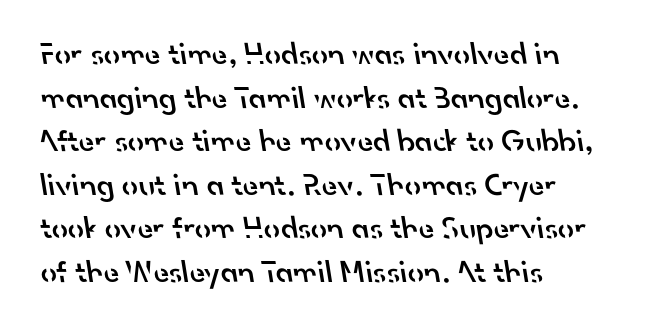
The image shows 32 px semibold sans-serif type; set left-aligned, normal line spacing (1.36x), normal letter spacing, not underlined; low stroke contrast and a small x-height.
